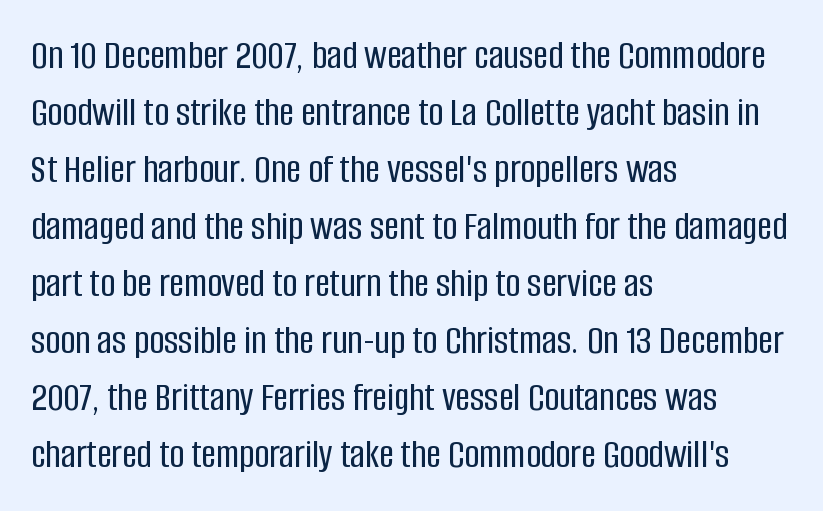
Q: Is the text italic (slanted)? A: No, it is upright.
Q: Is the typeface a serif or a sans-serif typeface? A: Sans-serif.
Q: Is the text underlined? A: No.
Q: How is the paragraph aligned? A: Left-aligned.
Q: Is the spacing between letters normal or unusually wide? A: Normal.
Q: Is the spacing between lines tight, normal or loose? A: Normal.
Q: Width (condensed, normal, or wide)? A: Condensed.
Q: Stroke contrast? A: Low.
Q: x-height? A: Large.
Q: Monospaced? A: No.
